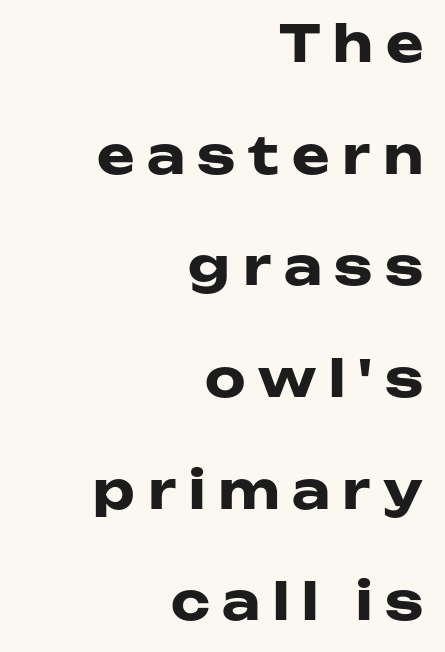
Serif or sans? Sans — the stroke terminals are bare. Proportional: the letters do not fall into vertical columns. Which margin do the lines hug? The right one — the left edge is uneven. Is there any slant? The stems are plumb. Horizontal bands of white between lines are thick stripes.
